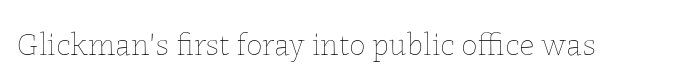
{"italic": "no", "bold": "no", "weight": "thin", "width": "normal", "stroke_contrast": "low", "x_height": "medium", "monospaced": "no", "underline": "no", "letter_spacing": "normal", "letter_spacing_em": 0.0, "glyph_px": 33}
